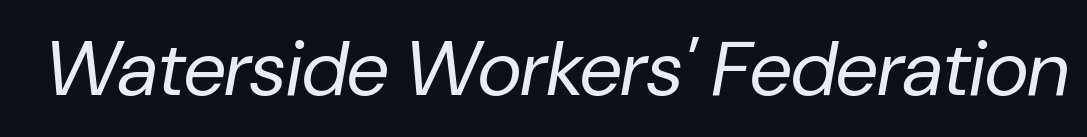
Here the designer chose a conventional face with non-uniform glyph widths. The strokes carry an ordinary text weight at most. The letters sit at their default tracking, neither squeezed nor spread. Slanted lettering throughout. The passage shown is not underscored anywhere.
